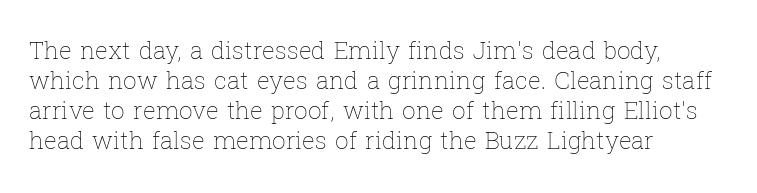
Q: Is the text bold? A: No.
Q: Is the text italic (slanted)? A: No, it is upright.
Q: Is the text underlined? A: No.
Q: How is the paragraph aligned? A: Left-aligned.
Q: Is the spacing between letters normal or unusually wide? A: Normal.
Q: Is the spacing between lines tight, normal or loose? A: Normal.
